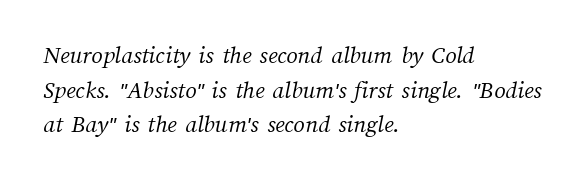
These lines keep a tight, regular rhythm from letter to letter. Quick note: underline off. This sample is left-justified, so line endings fall wherever the words run out. The cut favours lightness, reaching ordinary text weight at its darkest. Leading matches the norm, producing a regular column.
